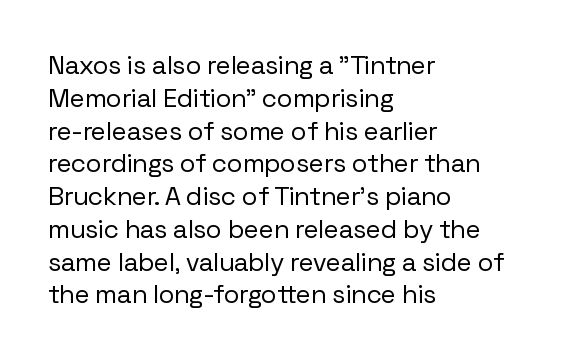
{"italic": "no", "bold": "no", "underline": "no", "align": "left", "line_spacing": "normal", "line_spacing_ratio": 1.26, "letter_spacing": "normal", "letter_spacing_em": 0.0, "glyph_px": 26}
